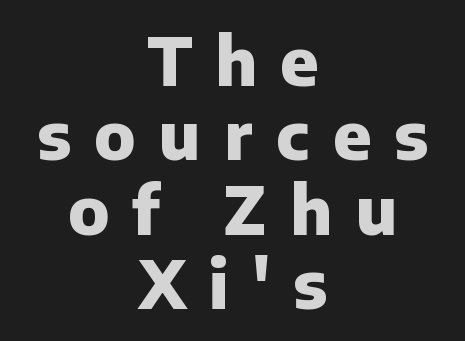
{"serif": "no", "italic": "no", "bold": "yes", "weight": "heavy", "width": "normal", "stroke_contrast": "low", "x_height": "medium", "monospaced": "no", "underline": "no", "align": "center", "line_spacing": "tight", "line_spacing_ratio": 1.11, "letter_spacing": "wide", "letter_spacing_em": 0.35, "glyph_px": 67}
